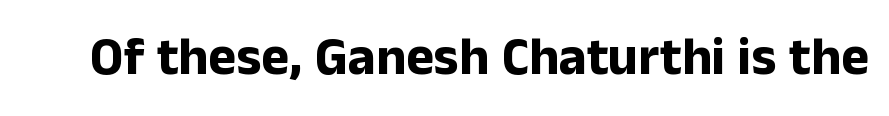
The image shows 53 px bold sans-serif type, upright; set normal letter spacing, not underlined; low stroke contrast and a medium x-height.
